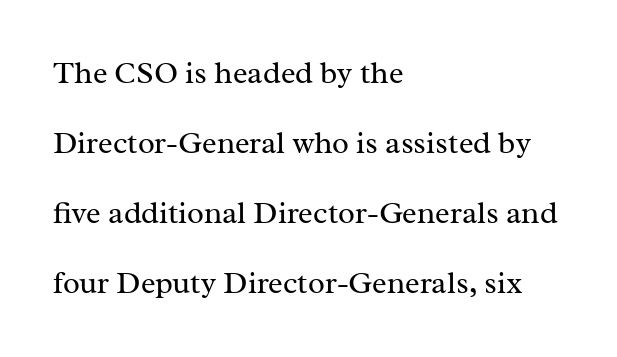
The rendering anchors every line to the left-hand side. Between one letter and the next there's only the usual sliver of space. Posture: vertical. The line-height multiplier appears high, well above default. Stroke terminals: seriffed. The space directly below the letters is spotless.
